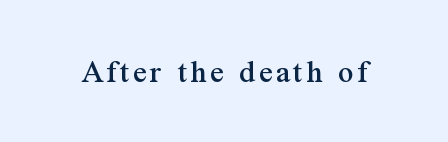
Q: Is the text italic (slanted)? A: No, it is upright.
Q: Is the typeface a serif or a sans-serif typeface? A: Serif.
Q: Is the text underlined? A: No.
Q: Width (condensed, normal, or wide)? A: Normal.
Q: Stroke contrast? A: Medium.
Q: x-height? A: Medium.
Q: Monospaced? A: No.
